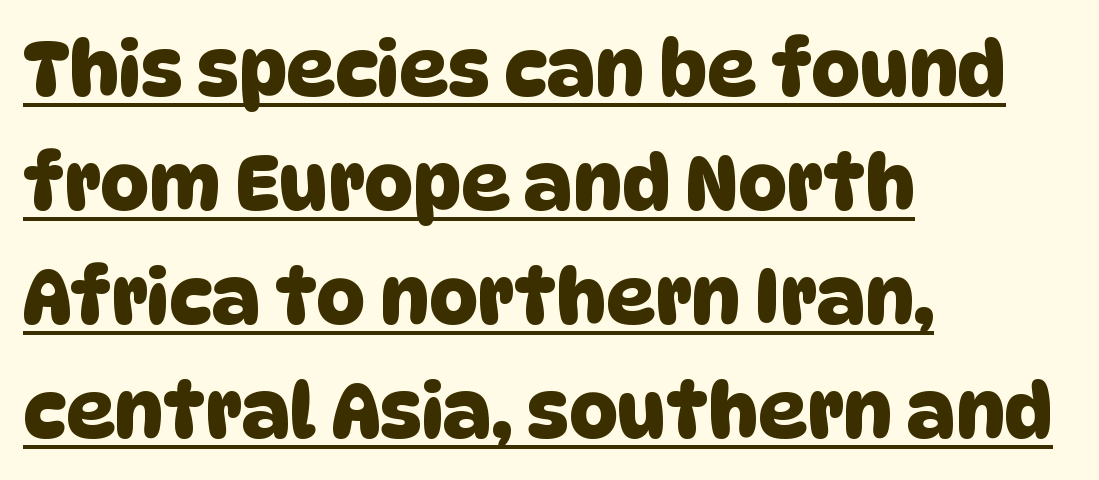
Grotesque or geometric, the face here clearly has no serifs. Where is the straight margin? On the left. Rows of type keep a routine distance in the vertical direction. The rendered words wear a rule along their underside. This sample has the flowing, uneven cadence of proportional lettering.
